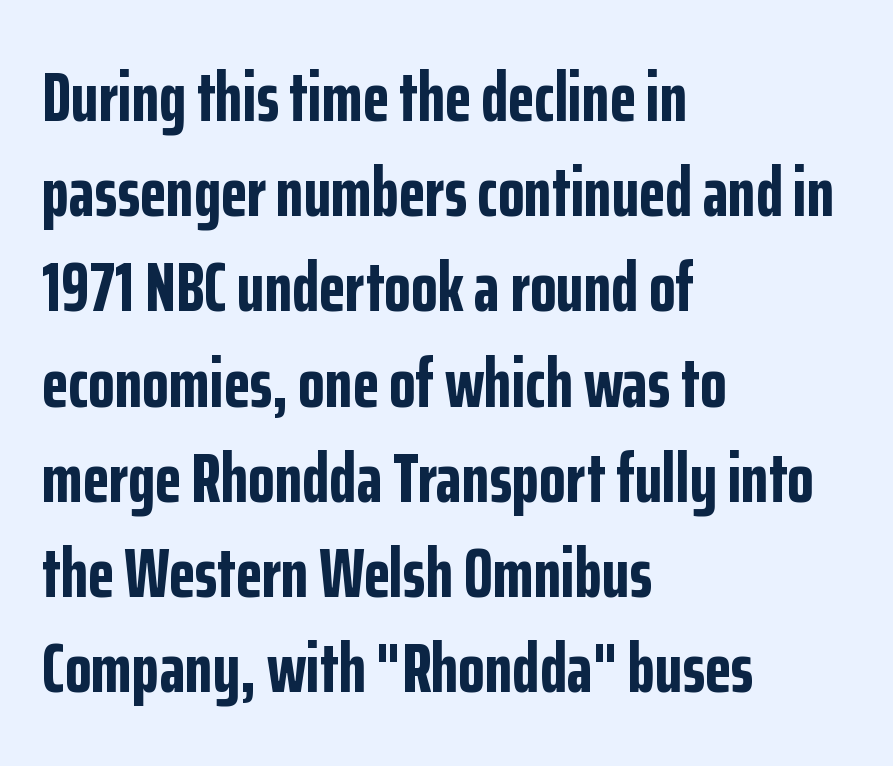
Q: Is the text bold? A: Yes.
Q: Is the text italic (slanted)? A: No, it is upright.
Q: Is the typeface a serif or a sans-serif typeface? A: Sans-serif.
Q: Is the text underlined? A: No.
Q: How is the paragraph aligned? A: Left-aligned.
Q: Is the spacing between letters normal or unusually wide? A: Normal.
Q: Is the spacing between lines tight, normal or loose? A: Normal.
Q: Width (condensed, normal, or wide)? A: Condensed.
Q: Stroke contrast? A: Low.
Q: x-height? A: Medium.
Q: Monospaced? A: No.
